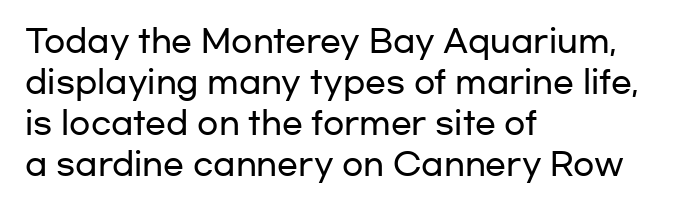
The image shows 31 px wide sans-serif type, upright; set left-aligned, normal line spacing (1.32x), normal letter spacing, not underlined; low stroke contrast and a medium x-height.
